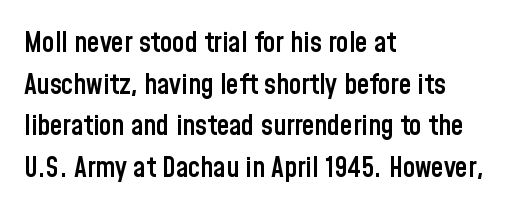
The image shows 28 px semibold, condensed sans-serif type, upright; set left-aligned, normal line spacing (1.49x), normal letter spacing, not underlined; low stroke contrast and a medium x-height.
